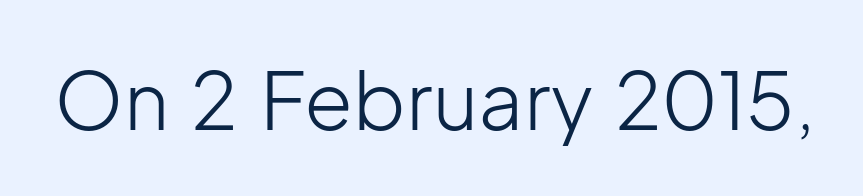
The image shows 79 px light sans-serif type, upright; set normal letter spacing, not underlined; low stroke contrast and a medium x-height.
